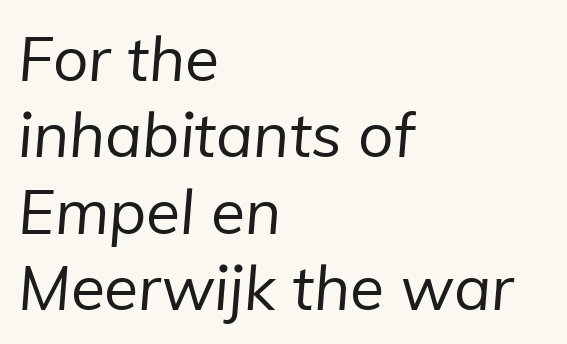
Q: Is the text bold? A: No.
Q: Is the typeface a serif or a sans-serif typeface? A: Sans-serif.
Q: Is the text underlined? A: No.
Q: How is the paragraph aligned? A: Left-aligned.
Q: Is the spacing between letters normal or unusually wide? A: Normal.
Q: Width (condensed, normal, or wide)? A: Normal.
Q: Stroke contrast? A: Low.
Q: x-height? A: Medium.
Q: Monospaced? A: No.
